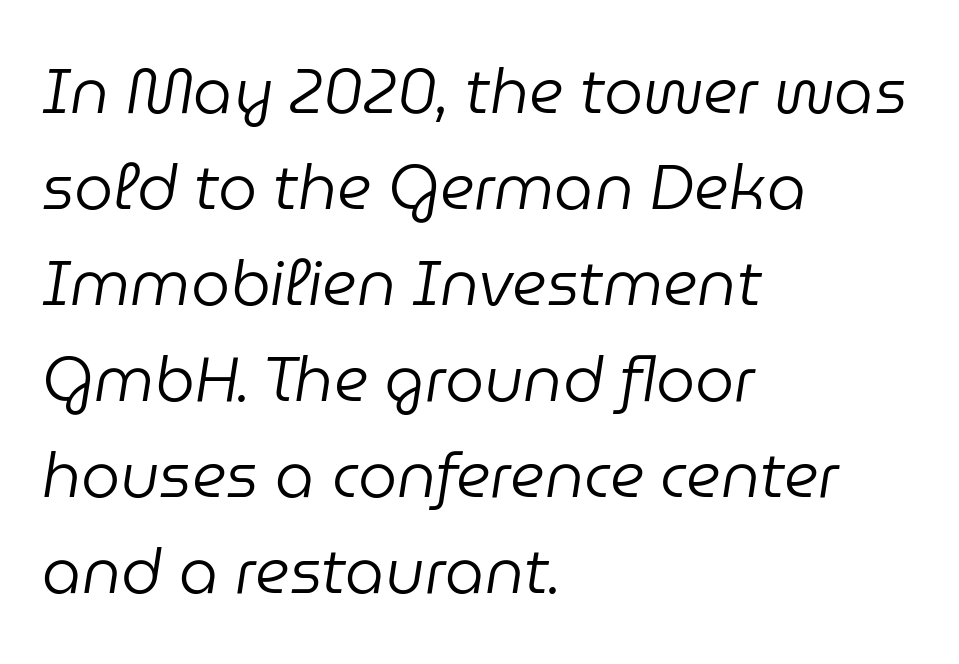
Q: Is the text bold? A: No.
Q: Is the text italic (slanted)? A: Yes, it leans right by about 9 degrees.
Q: Is the text underlined? A: No.
Q: How is the paragraph aligned? A: Left-aligned.
Q: Is the spacing between letters normal or unusually wide? A: Normal.
Q: Is the spacing between lines tight, normal or loose? A: Normal.
Q: Width (condensed, normal, or wide)? A: Normal.
Q: Stroke contrast? A: Low.
Q: x-height? A: Medium.
Q: Monospaced? A: No.
